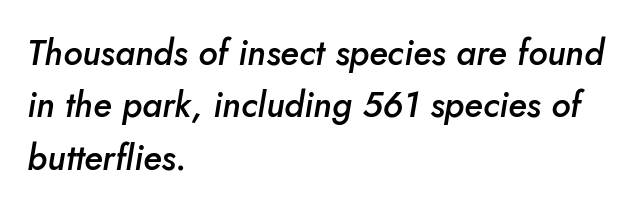
The image shows 35 px semibold type, italic (leaning right); set left-aligned, normal line spacing (1.5x), normal letter spacing, not underlined; low stroke contrast and a small x-height.
